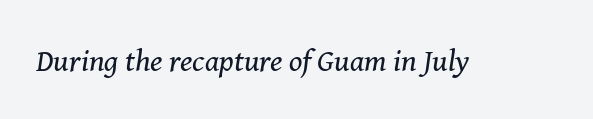
{"serif": "yes", "italic": "yes", "lean": "right", "slant_degrees": 8, "bold": "no", "weight": "regular", "width": "normal", "stroke_contrast": "medium", "x_height": "medium", "monospaced": "no", "underline": "no", "letter_spacing": "normal", "letter_spacing_em": 0.0, "glyph_px": 31}
